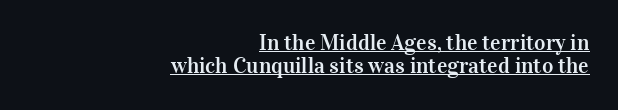
Q: Is the text italic (slanted)? A: No, it is upright.
Q: Is the text underlined? A: Yes.
Q: How is the paragraph aligned? A: Right-aligned.
Q: Is the spacing between letters normal or unusually wide? A: Normal.
Q: Is the spacing between lines tight, normal or loose? A: Tight.
